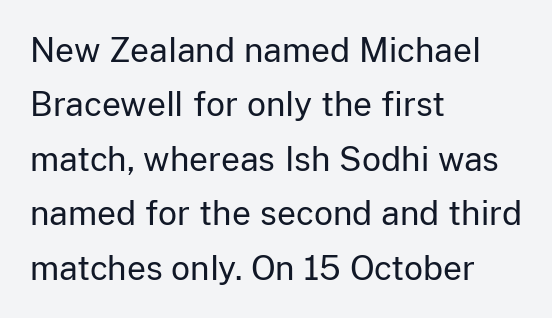
Q: Is the text bold? A: No.
Q: Is the text italic (slanted)? A: No, it is upright.
Q: Is the typeface a serif or a sans-serif typeface? A: Sans-serif.
Q: Is the text underlined? A: No.
Q: How is the paragraph aligned? A: Left-aligned.
Q: Is the spacing between letters normal or unusually wide? A: Normal.
Q: Is the spacing between lines tight, normal or loose? A: Normal.
Q: Width (condensed, normal, or wide)? A: Normal.
Q: Stroke contrast? A: Low.
Q: x-height? A: Medium.
Q: Monospaced? A: No.
